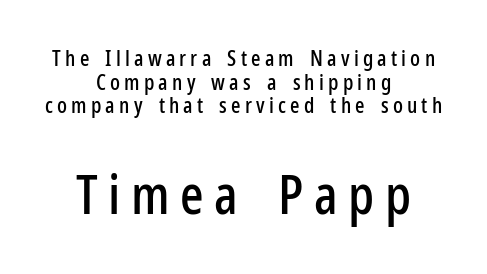
The image shows 55 px condensed sans-serif type, upright; set centered, tight line spacing (1.07x), not underlined; the second (bottom) block is 2.5x larger; low stroke contrast and a medium x-height.
